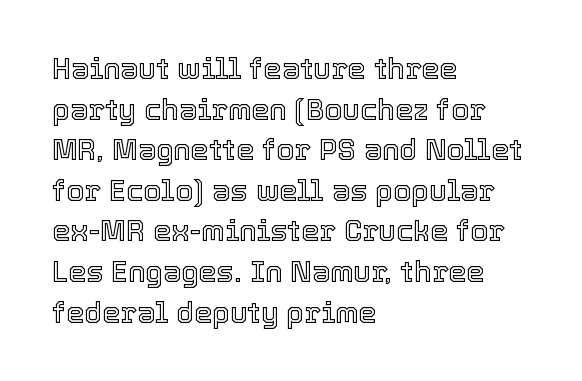
Q: Is the text italic (slanted)? A: No, it is upright.
Q: Is the text underlined? A: No.
Q: How is the paragraph aligned? A: Left-aligned.
Q: Is the spacing between letters normal or unusually wide? A: Normal.
Q: Is the spacing between lines tight, normal or loose? A: Normal.
Q: Width (condensed, normal, or wide)? A: Normal.
Q: x-height? A: Medium.
Q: Monospaced? A: No.
